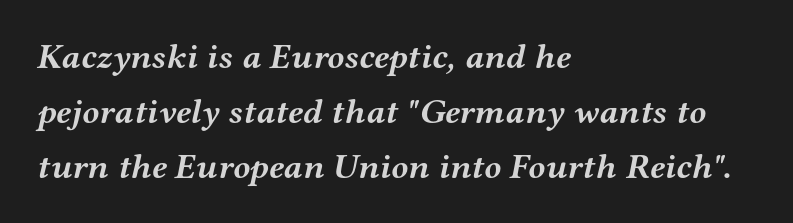
{"serif": "yes", "italic": "yes", "lean": "right", "slant_degrees": 12, "bold": "yes", "weight": "semibold", "width": "wide", "stroke_contrast": "medium", "x_height": "medium", "monospaced": "no", "underline": "no", "align": "left", "line_spacing": "normal", "line_spacing_ratio": 1.57, "letter_spacing": "normal", "letter_spacing_em": 0.0, "glyph_px": 35}
